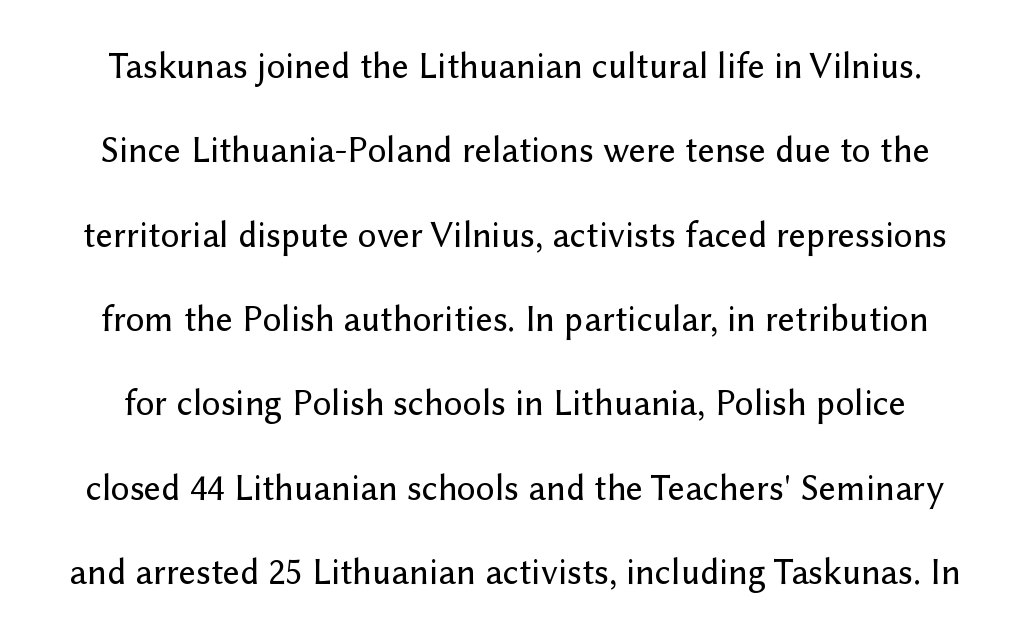
Is this a fixed-width face? No — the glyphs have proportional, varying widths. Look at the tracking — it's just the regular setting, nothing added. You can tell from the bare stems that sans-serif type was used. No word sits above an underline. How would I describe the line gaps? Wide and relaxed.
